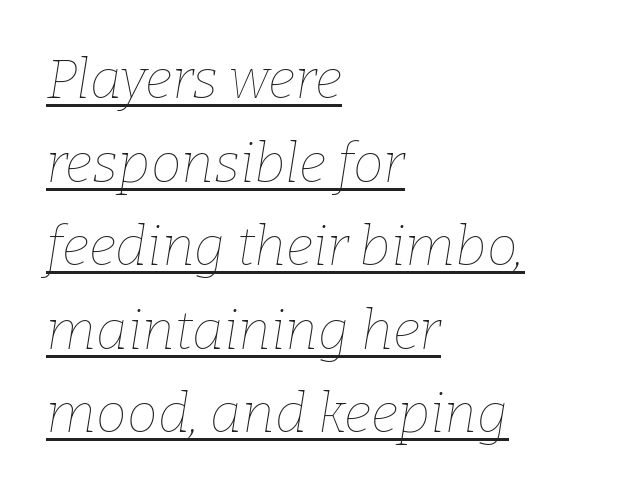
The image shows 55 px thin type, italic (leaning right); set left-aligned, normal line spacing (1.52x), normal letter spacing, underlined; low stroke contrast and a medium x-height.
